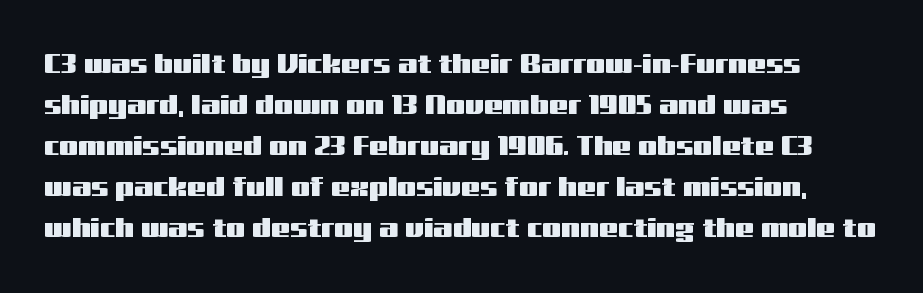
Underlining? Definitely not there. The passage shown stacks its lines at a standard gap. Tall strokes in this sample are plumb rather than angled. Is the block centered? No — it sits flush against the left margin.
